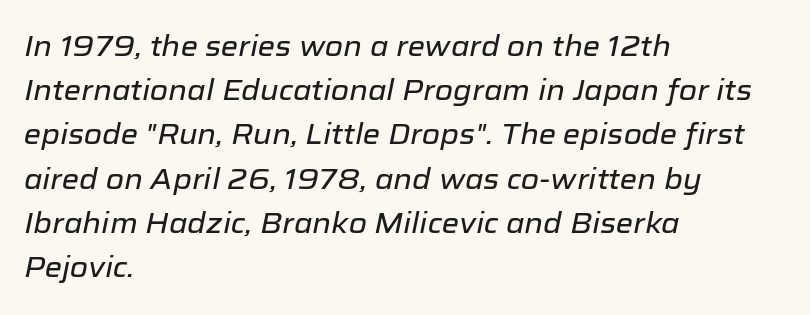
The image shows 28 px text type, italic (leaning right); set left-aligned, normal line spacing (1.58x), normal letter spacing, not underlined; low stroke contrast and a medium x-height.
